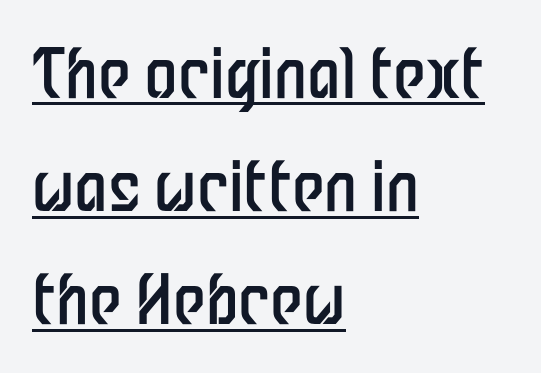
Weight class: somewhere from thin through regular. The passage shown has conventional tracking throughout. The compositor pushed each line to the left boundary. The letters advance in unequal steps, a hallmark of proportional type.
